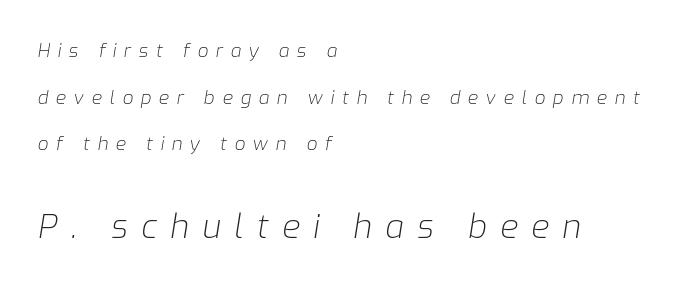
{"italic": "yes", "lean": "right", "slant_degrees": 9, "bold": "no", "weight": "light", "width": "normal", "stroke_contrast": "low", "x_height": "medium", "monospaced": "no", "underline": "no", "align": "left", "line_spacing": "loose", "line_spacing_ratio": 2.46, "letter_spacing": "wide", "letter_spacing_em": 0.4, "larger_block": "second", "size_ratio": 1.74, "glyph_px": 33}
